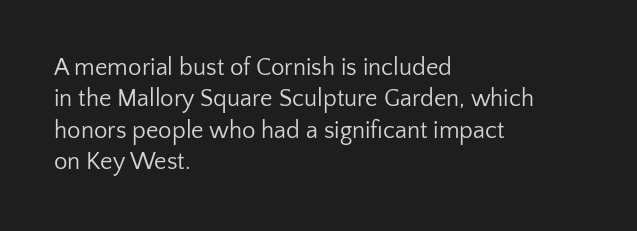
What stands out about the letter spacing? Nothing — it is the standard amount. Unmarked baselines from the first word to the last. The rendering anchors every line to the left-hand side. Regarding leading, the lines here are spaced in the standard way. Compared with a typical body face, this is equally light or lighter still. In terms of posture, this sample is upright.
